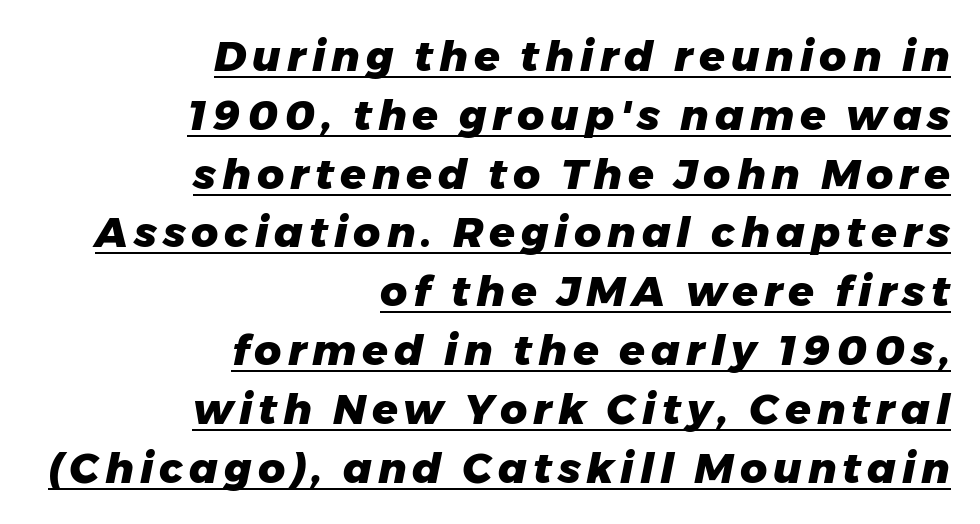
{"italic": "yes", "lean": "right", "slant_degrees": 11, "bold": "yes", "weight": "heavy", "width": "normal", "stroke_contrast": "low", "x_height": "medium", "monospaced": "no", "underline": "yes", "align": "right", "line_spacing": "normal", "line_spacing_ratio": 1.4, "glyph_px": 42}
